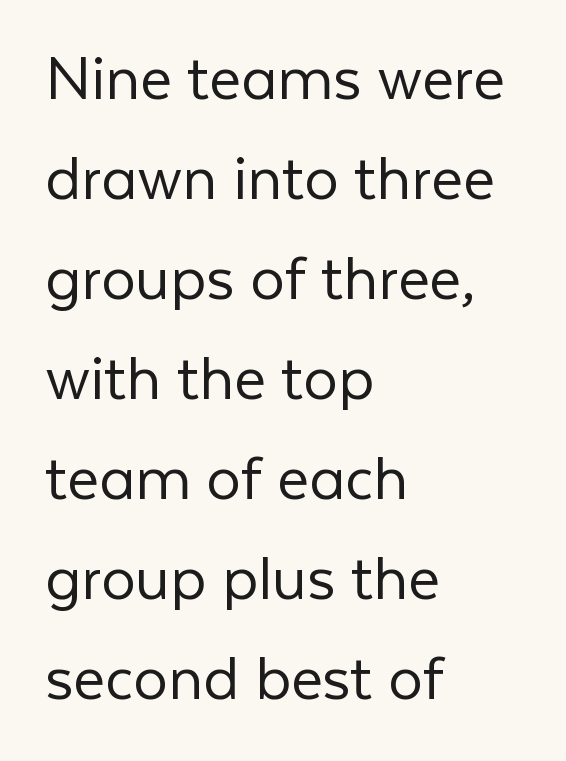
Is this a fixed-width face? No — the glyphs have proportional, varying widths. The specimen reads as upright at a glance. Rule under the text: the space is simply empty. This is sans-serif lettering, the kind often seen on screens and signage.
